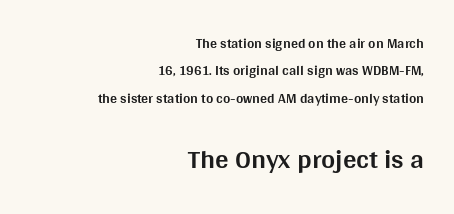
The words here are not underlined. This block would shrink considerably if given ordinary leading; it's expanded now. Does the lettering tilt? It doesn't — this is upright. Set as a true bold cut, around the 700 mark. Line endings align vertically; line beginnings do not. Of the two passages, the one underneath uses the larger point size.
